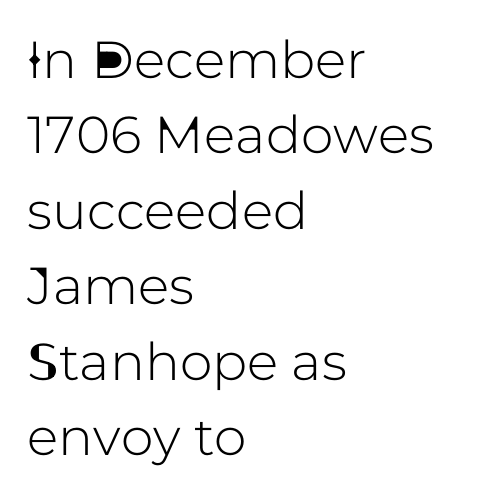
The image shows 52 px sans-serif type, upright; set left-aligned, normal line spacing (1.45x), normal letter spacing, not underlined; low stroke contrast and a medium x-height.
